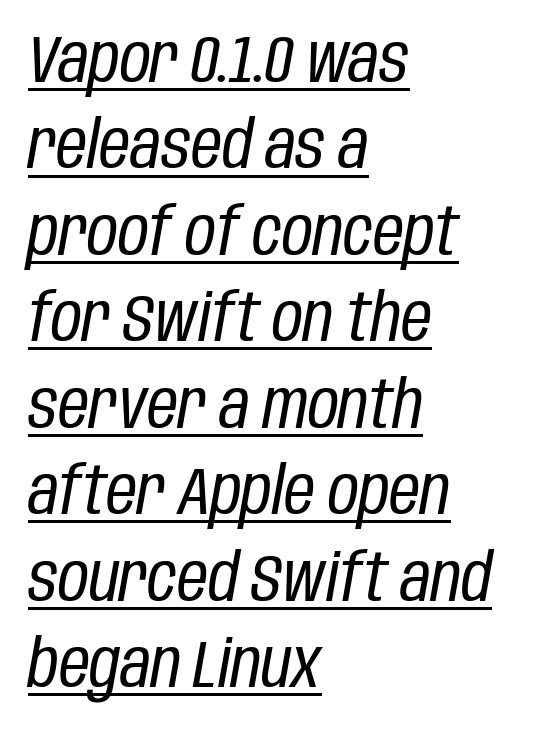
The block of text has a typical density, with ordinary space between rows. A typesetter would call this zero additional tracking. Italic? Definitely — the glyphs are oblique. In designer terms, the underline attribute is active on this setting.
